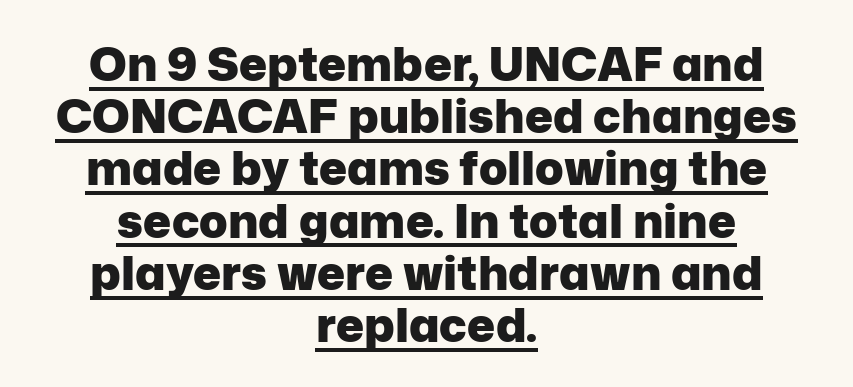
Q: Is the text bold? A: Yes.
Q: Is the text italic (slanted)? A: No, it is upright.
Q: Is the typeface a serif or a sans-serif typeface? A: Sans-serif.
Q: Is the text underlined? A: Yes.
Q: How is the paragraph aligned? A: Centered.
Q: Is the spacing between letters normal or unusually wide? A: Normal.
Q: Is the spacing between lines tight, normal or loose? A: Tight.
Q: Width (condensed, normal, or wide)? A: Normal.
Q: Stroke contrast? A: Low.
Q: x-height? A: Medium.
Q: Monospaced? A: No.
